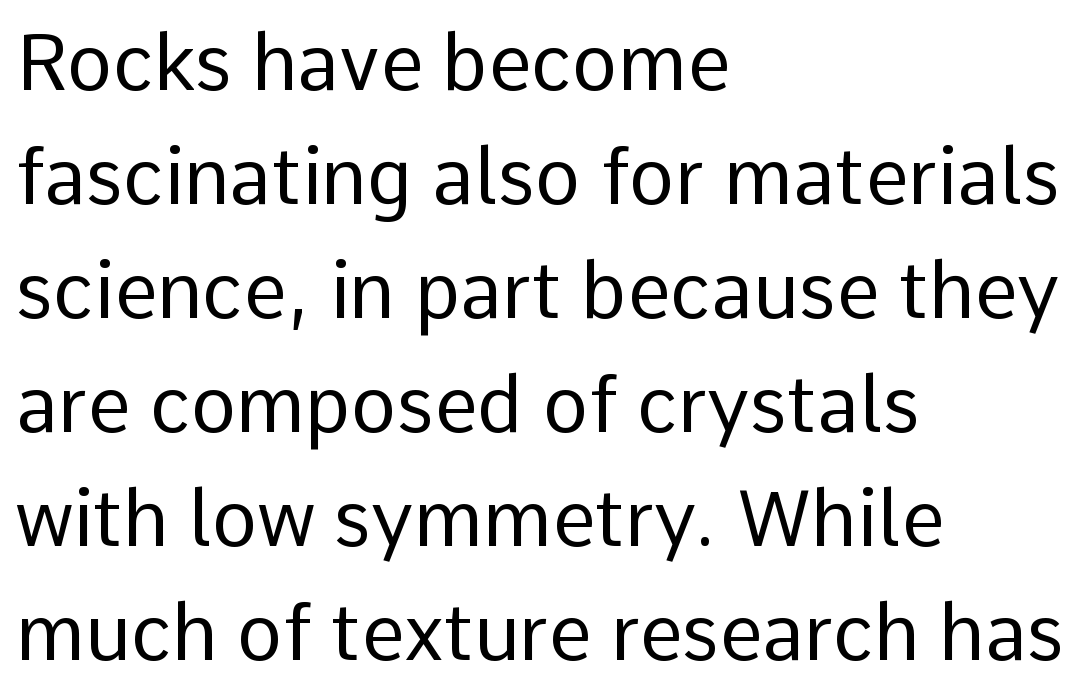
The image shows 77 px regular-weight sans-serif type, upright; set left-aligned, normal line spacing (1.48x), normal letter spacing, not underlined; low stroke contrast and a medium x-height.
